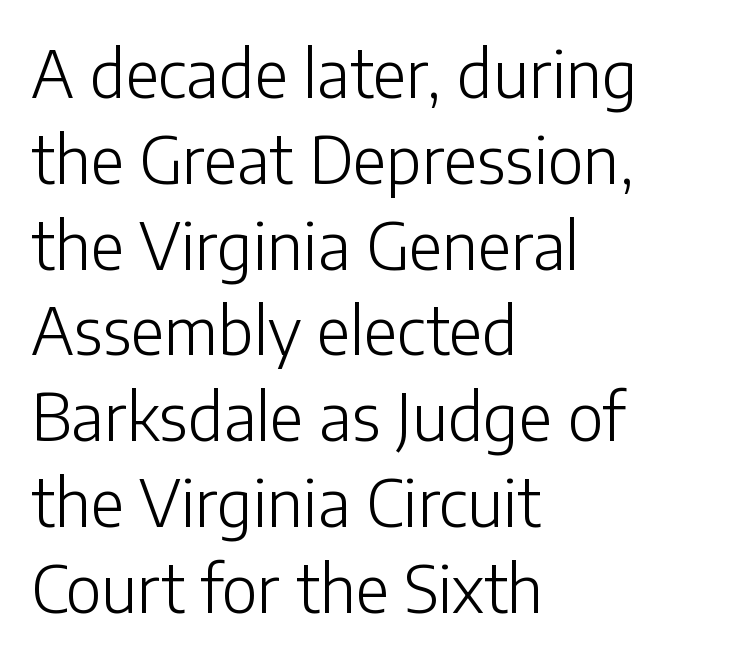
Regular leading. Quick note: not italic, upright. Here the glyphs are tracked normally, forming tight word shapes. Unlike a traditional serif, this face leaves its strokes unadorned. Compared with a typical body face, this is equally light or lighter still. The typesetter chose a ragged-right arrangement here.
